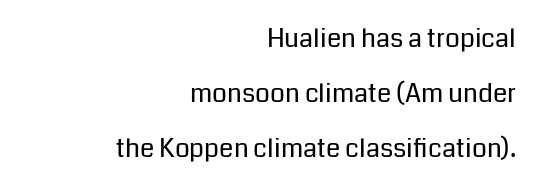
The area under the type is left untouched. The cut favours lightness, reaching ordinary text weight at its darkest. The letters sit at their default tracking, neither squeezed nor spread. These lines stack with their right ends in a neat column. Whoever set this chose breathing room over compactness in the vertical rhythm. Italic? Not at all — the glyphs are vertical.
